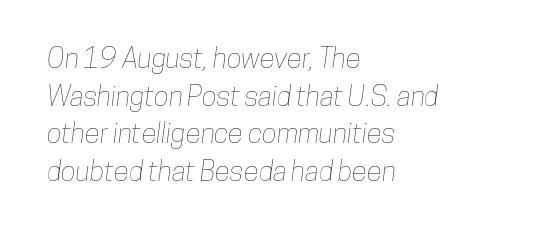
{"width": "condensed", "stroke_contrast": "low", "x_height": "medium", "monospaced": "no", "underline": "no", "align": "left", "line_spacing": "normal", "line_spacing_ratio": 1.34, "letter_spacing": "normal", "letter_spacing_em": 0.0, "glyph_px": 28}
